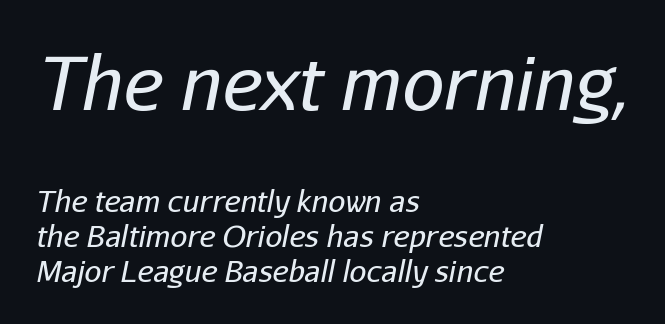
{"italic": "yes", "lean": "right", "slant_degrees": 11, "bold": "no", "weight": "regular", "width": "normal", "stroke_contrast": "low", "x_height": "medium", "monospaced": "no", "underline": "no", "align": "left", "line_spacing_ratio": 1.17, "letter_spacing": "normal", "letter_spacing_em": 0.0, "larger_block": "first", "size_ratio": 2.47, "glyph_px": 74}
